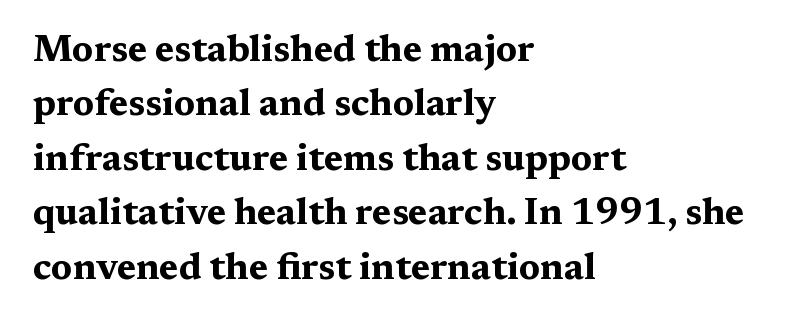
{"serif": "yes", "italic": "no", "bold": "yes", "weight": "bold", "width": "wide", "stroke_contrast": "medium", "x_height": "medium", "monospaced": "no", "underline": "no", "align": "left", "line_spacing": "normal", "line_spacing_ratio": 1.47, "letter_spacing": "normal", "letter_spacing_em": 0.0, "glyph_px": 37}
